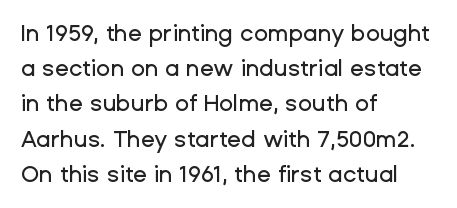
The designer left line spacing at the default. The face used here is rendered with its standard letterfit. The letters stand upright; this is a roman face. The rag falls on the right side of this text block. The words here are not underlined.
